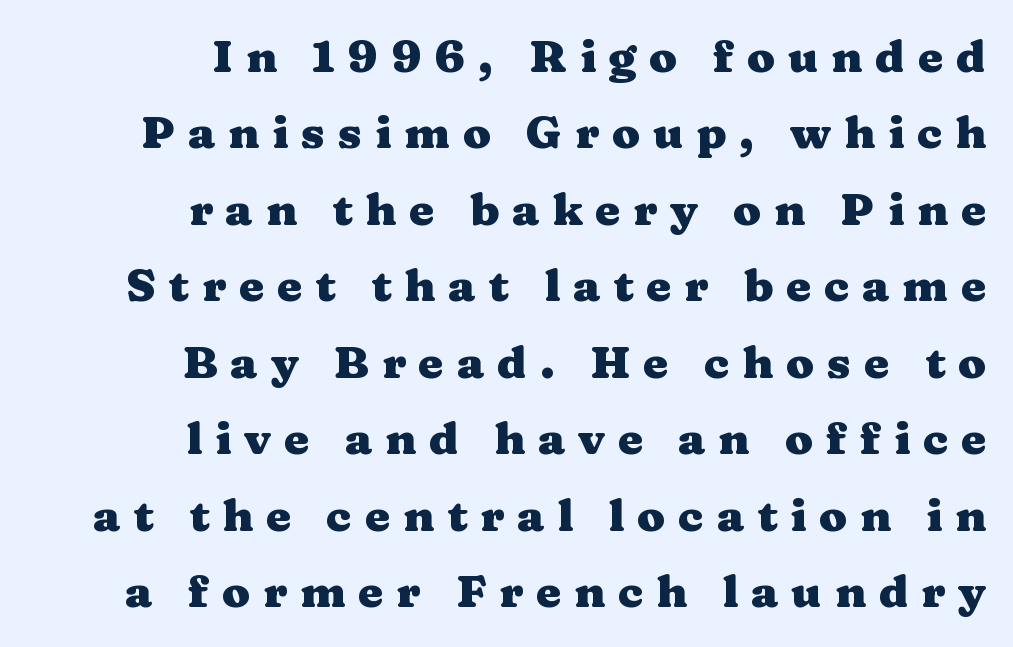
{"serif": "yes", "italic": "no", "bold": "yes", "weight": "heavy", "width": "wide", "stroke_contrast": "medium", "x_height": "medium", "monospaced": "no", "underline": "no", "align": "right", "line_spacing": "normal", "line_spacing_ratio": 1.7, "letter_spacing": "wide", "letter_spacing_em": 0.29, "glyph_px": 45}
